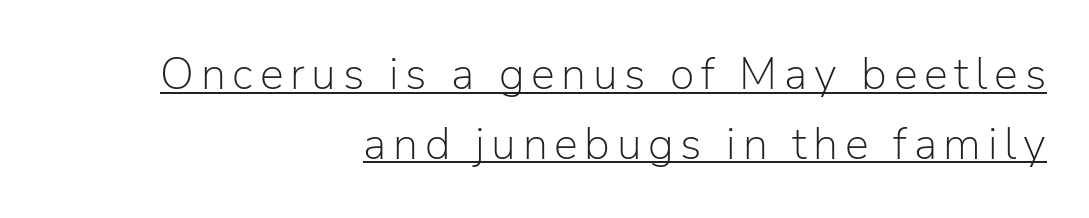
{"serif": "no", "italic": "no", "bold": "no", "weight": "light", "width": "normal", "stroke_contrast": "low", "x_height": "medium", "monospaced": "no", "underline": "yes", "align": "right", "line_spacing": "normal", "line_spacing_ratio": 1.55, "glyph_px": 45}
